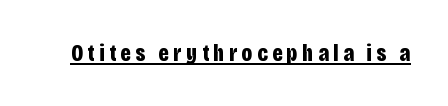
{"italic": "no", "bold": "yes", "underline": "yes", "glyph_px": 24}
